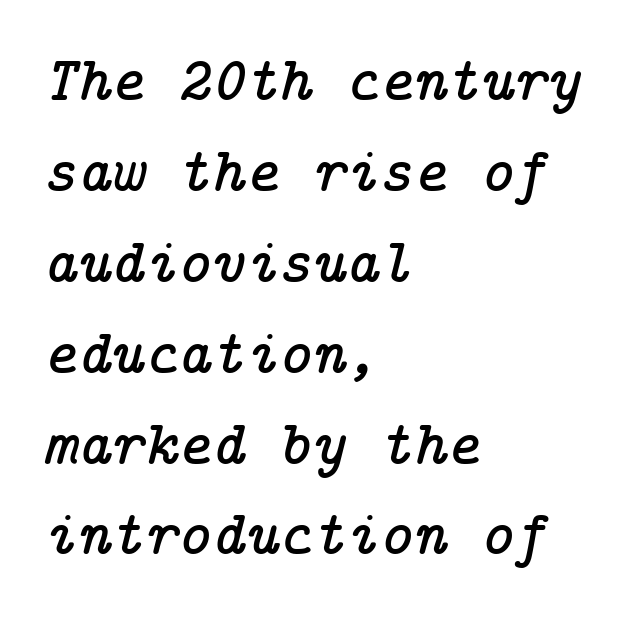
The image shows 64 px serif type, italic (leaning right); set left-aligned, normal line spacing (1.42x), normal letter spacing, not underlined; low stroke contrast and a medium x-height.
